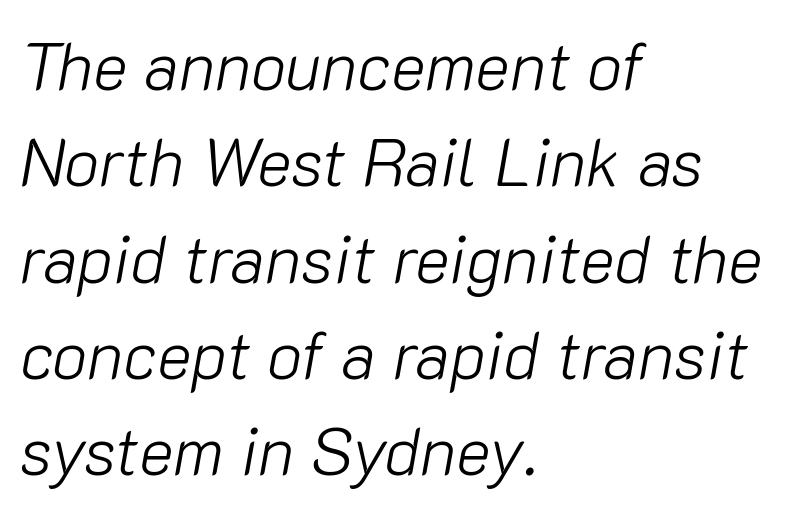
The image shows 66 px light type, italic (leaning right); set left-aligned, normal line spacing (1.46x), normal letter spacing, not underlined; low stroke contrast and a medium x-height.
